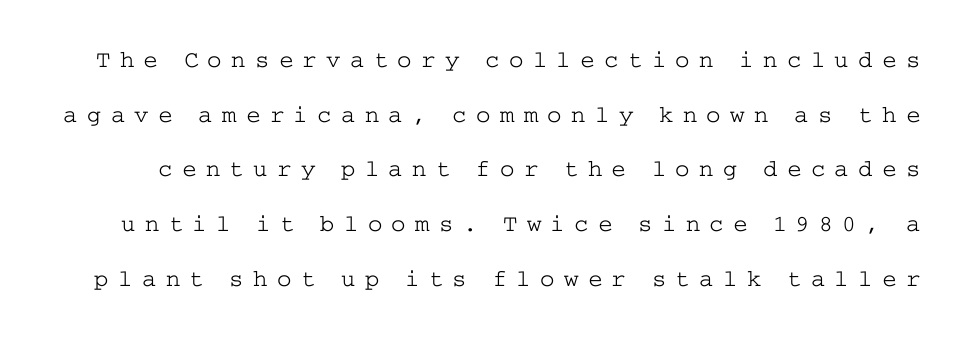
Q: Is the text bold? A: No.
Q: Is the text italic (slanted)? A: No, it is upright.
Q: Is the text underlined? A: No.
Q: Is the spacing between letters normal or unusually wide? A: Unusually wide.
Q: Is the spacing between lines tight, normal or loose? A: Loose.
